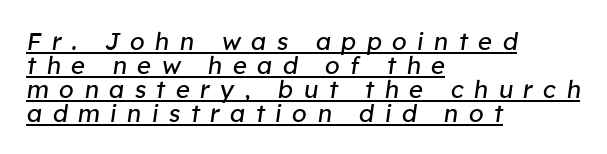
Q: Is the text bold? A: No.
Q: Is the text italic (slanted)? A: Yes, it leans right by about 8 degrees.
Q: Is the text underlined? A: Yes.
Q: How is the paragraph aligned? A: Left-aligned.
Q: Is the spacing between letters normal or unusually wide? A: Unusually wide.
Q: Is the spacing between lines tight, normal or loose? A: Tight.
